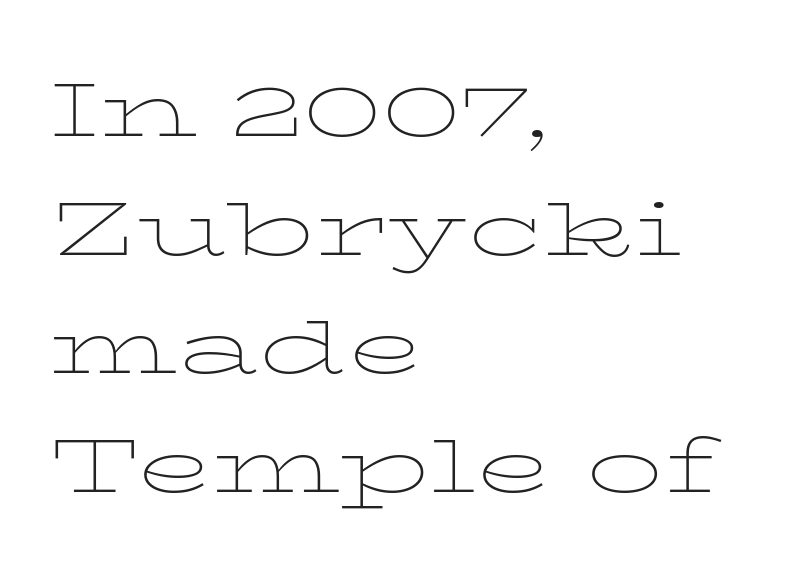
The image shows 77 px thin, wide serif type, upright; set left-aligned, normal line spacing (1.54x), normal letter spacing, not underlined; low stroke contrast and a medium x-height.
